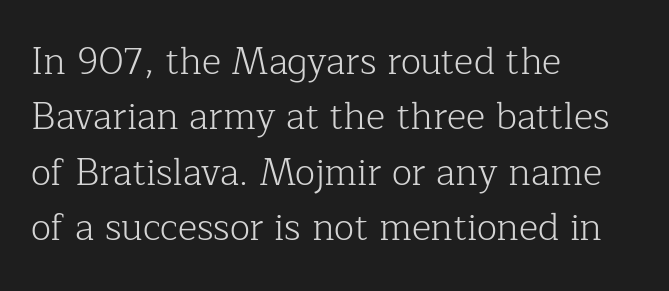
The image shows 37 px light serif type, upright; set left-aligned, normal line spacing (1.5x), normal letter spacing, not underlined; low stroke contrast and a medium x-height.
